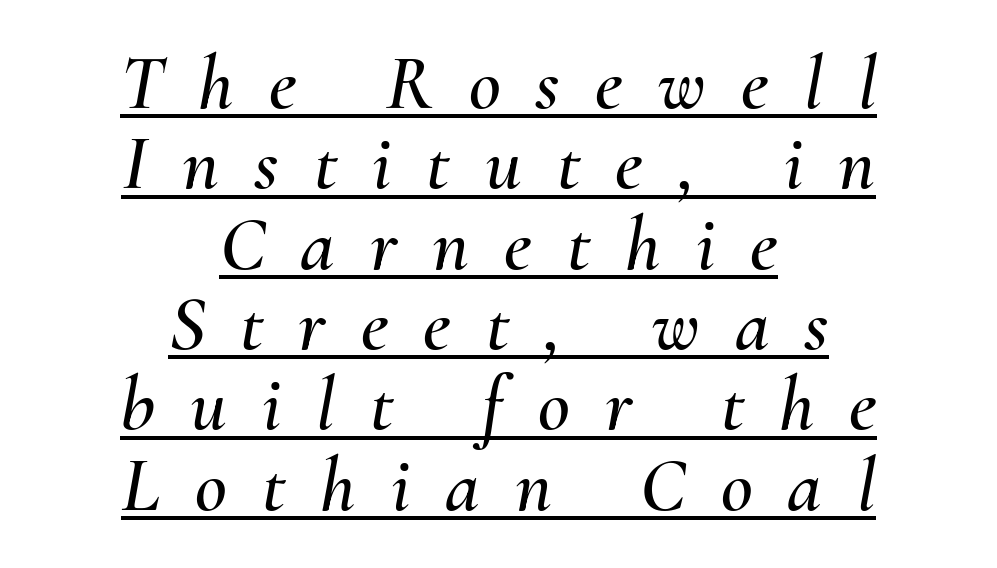
{"italic": "yes", "lean": "right", "slant_degrees": 10, "width": "normal", "stroke_contrast": "medium", "x_height": "small", "monospaced": "no", "underline": "yes", "align": "center", "line_spacing": "tight", "line_spacing_ratio": 1.03, "letter_spacing": "wide", "letter_spacing_em": 0.45, "glyph_px": 78}
